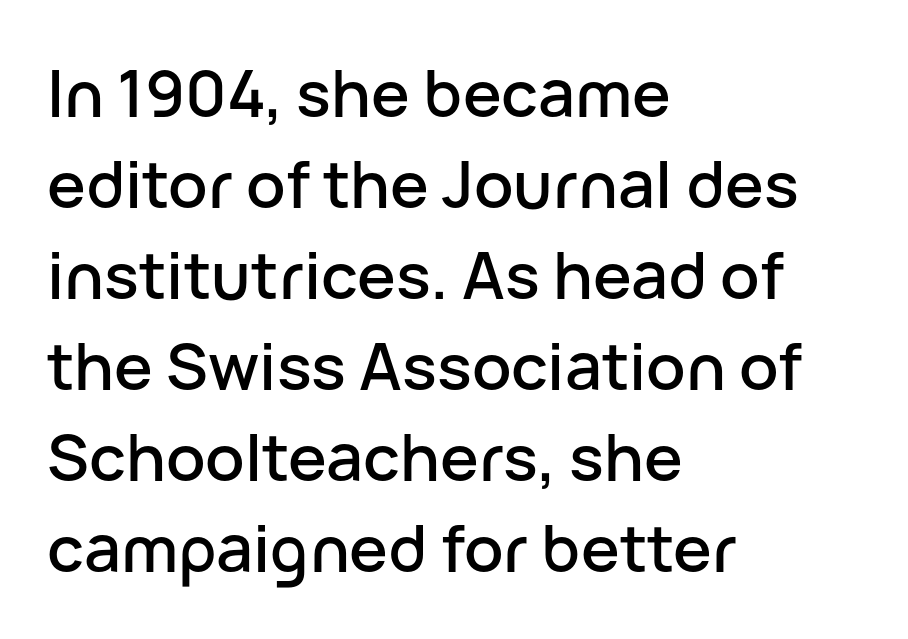
Q: Is the text italic (slanted)? A: No, it is upright.
Q: Is the typeface a serif or a sans-serif typeface? A: Sans-serif.
Q: Is the text underlined? A: No.
Q: How is the paragraph aligned? A: Left-aligned.
Q: Is the spacing between letters normal or unusually wide? A: Normal.
Q: Is the spacing between lines tight, normal or loose? A: Normal.
Q: Width (condensed, normal, or wide)? A: Normal.
Q: Stroke contrast? A: Low.
Q: x-height? A: Medium.
Q: Monospaced? A: No.
